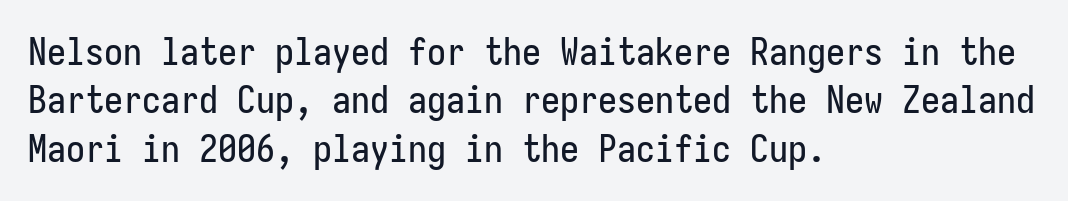
I'd call this a sans setting — the letters go barefoot. Left-aligned paragraph, ragged on the right. Style check: upright. Letters rest on an invisible, unmarked baseline. Compared with typical paragraphs, the rows here are spaced about the same.
